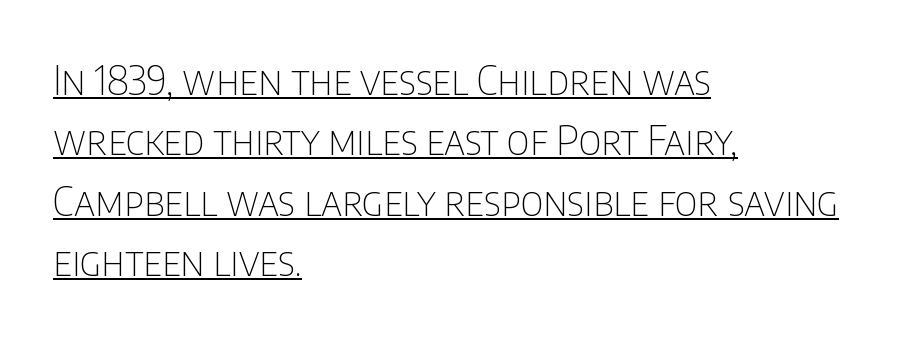
The image shows 40 px thin, condensed sans-serif type, upright; set left-aligned, normal line spacing (1.51x), normal letter spacing, underlined; low stroke contrast and a large x-height.
